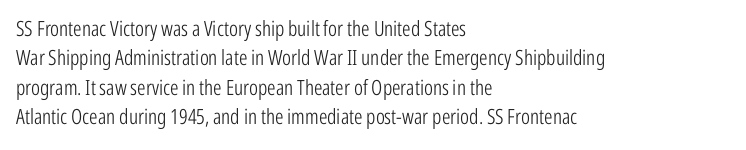
A clean baseline with only descenders dipping below it. If you drew a line through each stem, it would be perfectly vertical. Honestly, the row spacing looks completely unremarkable. Is this a heavy cut? Hardly; it is regular or lighter.
